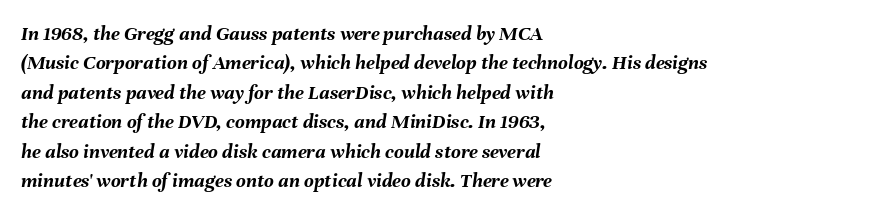
Q: Is the text bold? A: Yes.
Q: Is the text italic (slanted)? A: Yes, it leans right by about 8 degrees.
Q: Is the text underlined? A: No.
Q: How is the paragraph aligned? A: Left-aligned.
Q: Is the spacing between letters normal or unusually wide? A: Normal.
Q: Is the spacing between lines tight, normal or loose? A: Normal.
